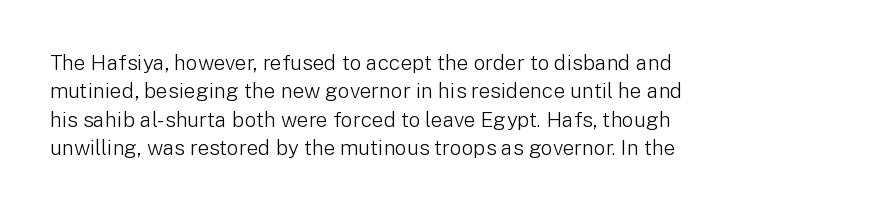
Evenly set lines give the paragraph a standard silhouette. Students, note that the glyphs here touch the page at normal intervals. In terms of posture, this sample is upright. Typeset ragged right — the left edge is the straight one.
